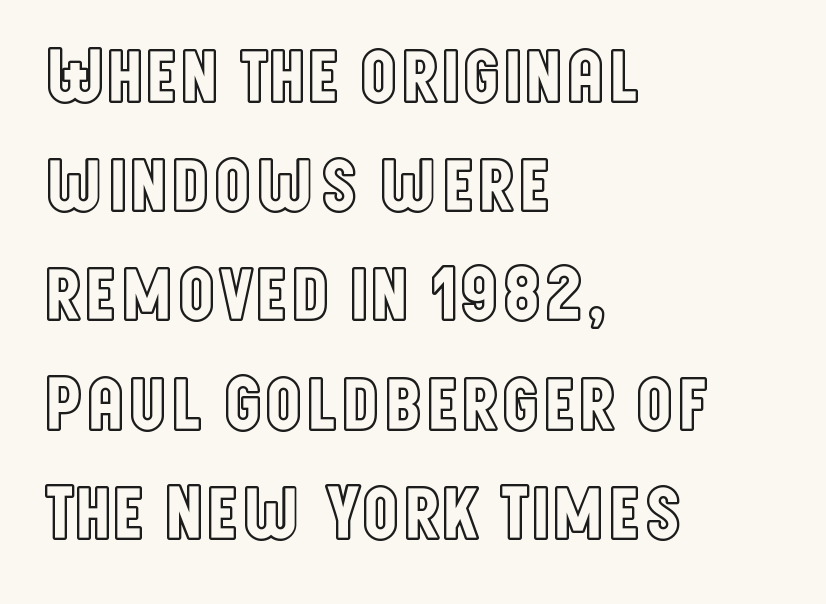
The image shows 78 px condensed type, upright; set left-aligned, normal line spacing (1.4x), normal letter spacing, not underlined; a large x-height.
